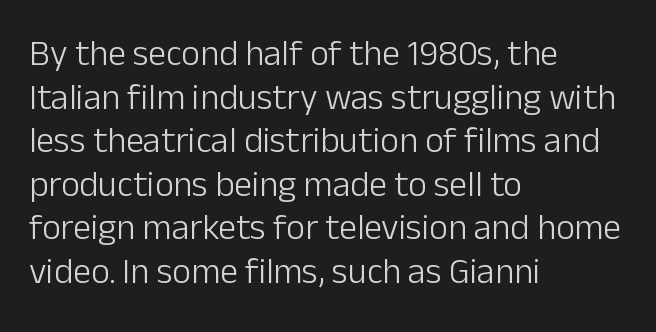
{"serif": "no", "italic": "no", "bold": "no", "weight": "light", "width": "normal", "stroke_contrast": "low", "x_height": "medium", "monospaced": "no", "underline": "no", "align": "left", "line_spacing_ratio": 1.21, "letter_spacing": "normal", "letter_spacing_em": 0.0, "glyph_px": 36}
